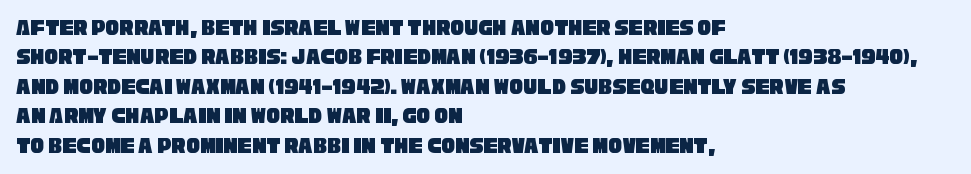
The baseline area is clear. In CSS terms this would be text-align: left. In terms of letterspacing, this is plain default setting. Interline gaps are of average width in this sample.
